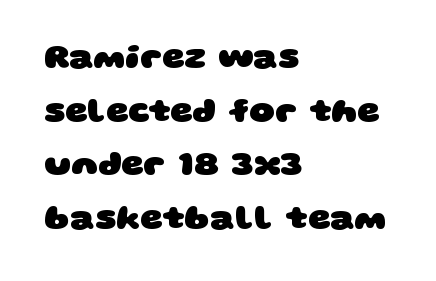
The image shows 35 px heavy, wide sans-serif type; set left-aligned, normal line spacing (1.53x), normal letter spacing, not underlined; low stroke contrast and a large x-height.
